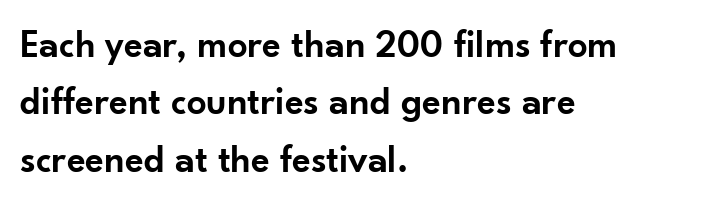
Default kerning and tracking; the words read as compact shapes. What weight is shown? A semibold, between regular and bold. Do the letters lean? They stand straight. If you measured baseline to baseline, you'd find a middling distance.
